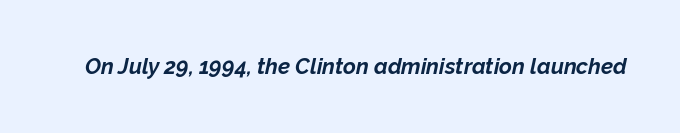
{"italic": "yes", "lean": "right", "slant_degrees": 12, "bold": "yes", "underline": "no", "letter_spacing": "normal", "letter_spacing_em": 0.0, "glyph_px": 22}
